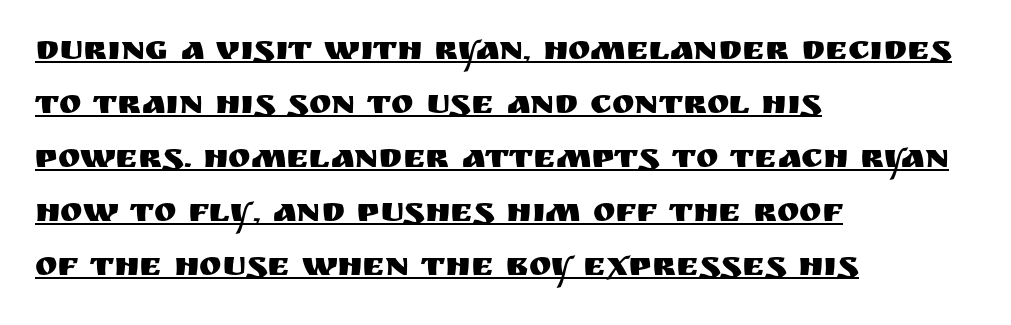
You can see a thin bar hugging the bottom of the glyphs. Varying glyph widths throughout — classic text-font behaviour. Every row of glyphs begins at an identical x-position on the left. A typesetter would label this face a sans. Notice how the stems are strictly vertical — no italics here.
